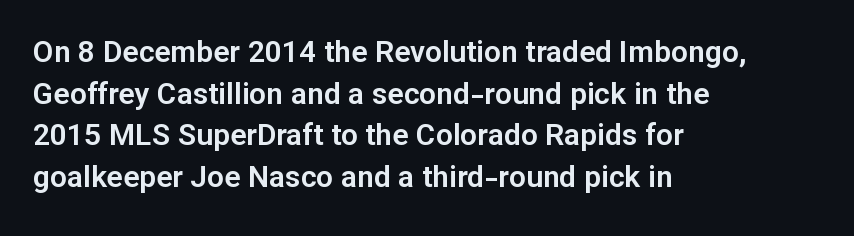
Q: Is the text italic (slanted)? A: No, it is upright.
Q: Is the typeface a serif or a sans-serif typeface? A: Sans-serif.
Q: Is the text underlined? A: No.
Q: How is the paragraph aligned? A: Left-aligned.
Q: Is the spacing between letters normal or unusually wide? A: Normal.
Q: Is the spacing between lines tight, normal or loose? A: Normal.
Q: Width (condensed, normal, or wide)? A: Normal.
Q: Stroke contrast? A: Low.
Q: x-height? A: Medium.
Q: Monospaced? A: No.
